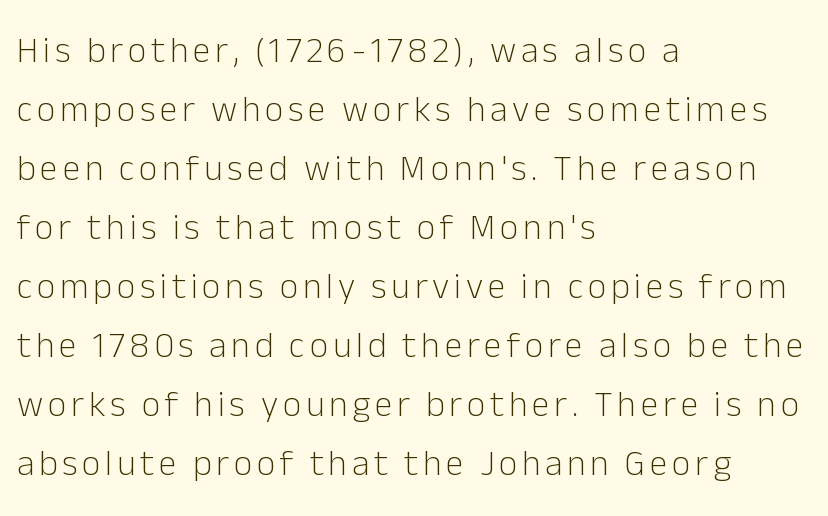
If you drew a line through each stem, it would be perfectly vertical. Descenders are the only things crossing below the line. A typesetter would label this face a sans. Vertical stems look standard width or narrower in stroke. Character widths vary here, with narrow letters taking less room than wide ones.
